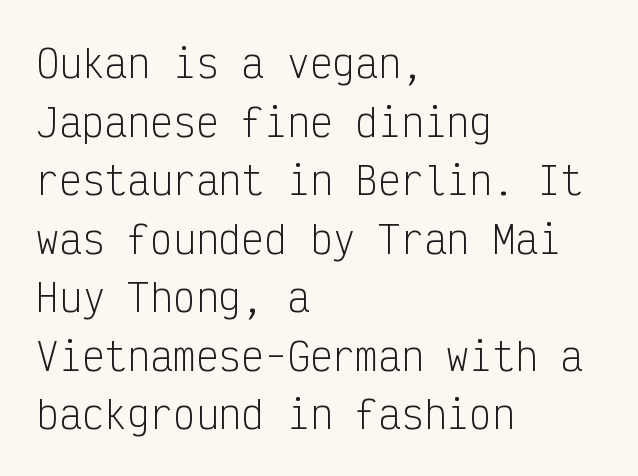
The image shows 38 px light, condensed sans-serif type, upright, monospaced; set left-aligned, normal line spacing (1.54x), normal letter spacing, not underlined; low stroke contrast and a medium x-height.
